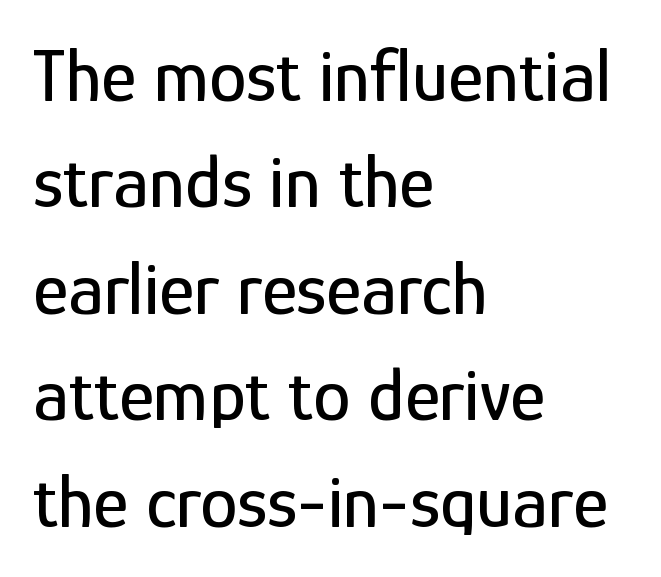
{"serif": "no", "italic": "no", "width": "condensed", "stroke_contrast": "low", "x_height": "medium", "monospaced": "no", "underline": "no", "align": "left", "line_spacing": "normal", "line_spacing_ratio": 1.42, "letter_spacing": "normal", "letter_spacing_em": 0.0, "glyph_px": 75}
